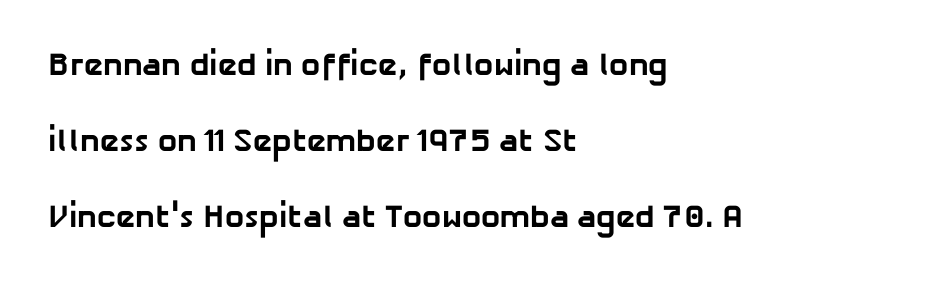
The image shows 32 px bold sans-serif type; set left-aligned, loose line spacing (2.38x), normal letter spacing, not underlined; low stroke contrast and a medium x-height.
